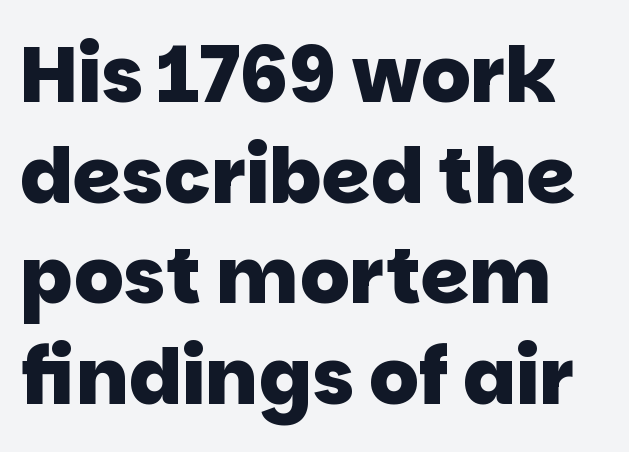
{"serif": "no", "bold": "yes", "weight": "heavy", "width": "normal", "stroke_contrast": "low", "x_height": "large", "monospaced": "no", "underline": "no", "line_spacing": "normal", "line_spacing_ratio": 1.29, "letter_spacing": "normal", "letter_spacing_em": 0.0, "glyph_px": 78}
